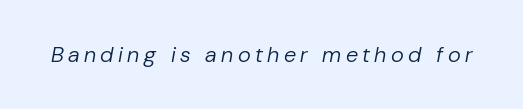
{"italic": "yes", "lean": "right", "slant_degrees": 10, "bold": "no", "underline": "no", "letter_spacing": "wide", "letter_spacing_em": 0.2, "glyph_px": 22}
